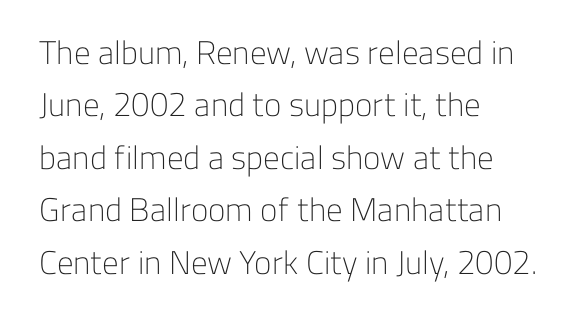
The image shows 33 px light sans-serif type, upright; set left-aligned, normal line spacing (1.59x), normal letter spacing, not underlined; low stroke contrast and a medium x-height.
